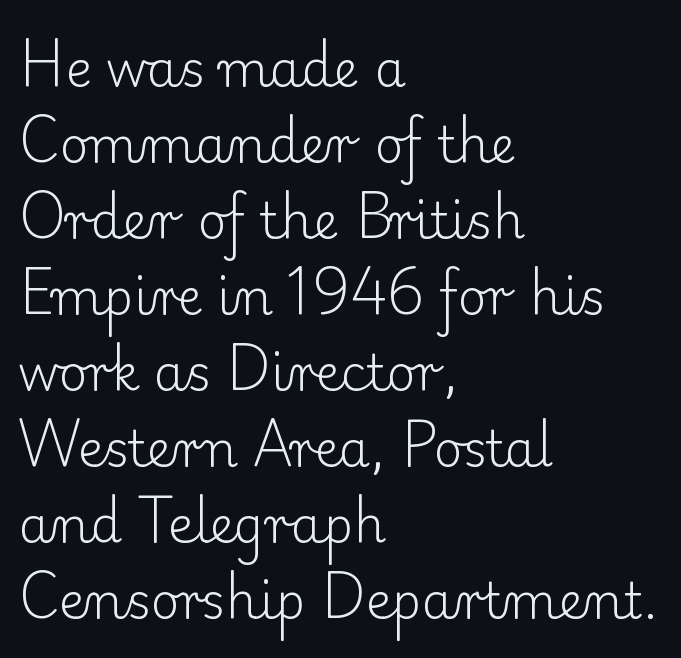
{"italic": "no", "bold": "no", "weight": "light", "width": "normal", "stroke_contrast": "low", "x_height": "small", "monospaced": "no", "underline": "no", "align": "left", "line_spacing": "normal", "line_spacing_ratio": 1.52, "letter_spacing": "normal", "letter_spacing_em": 0.0, "glyph_px": 50}
